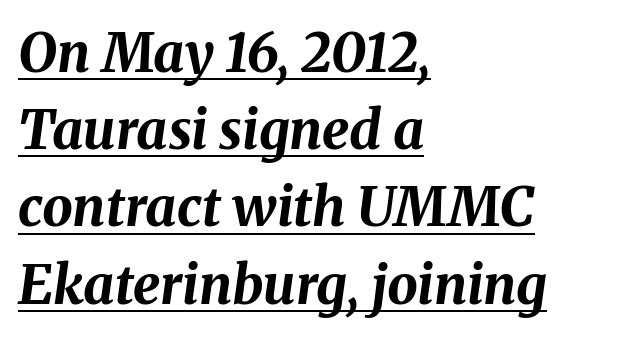
The image shows 54 px bold type, italic (leaning right); set left-aligned, normal line spacing (1.43x), normal letter spacing, underlined; medium stroke contrast and a medium x-height.
